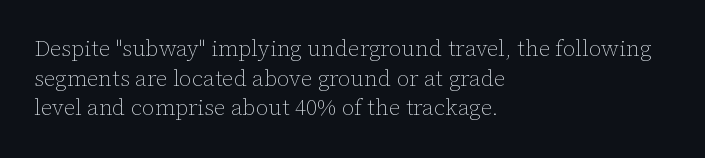
{"italic": "no", "bold": "no", "underline": "no", "align": "left", "line_spacing": "normal", "line_spacing_ratio": 1.35, "letter_spacing": "normal", "letter_spacing_em": 0.0, "glyph_px": 22}
